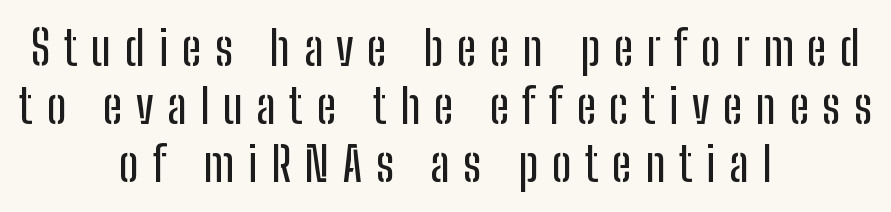
{"serif": "no", "italic": "no", "width": "condensed", "stroke_contrast": "low", "x_height": "medium", "monospaced": "no", "underline": "no", "align": "center", "line_spacing_ratio": 1.21, "letter_spacing": "wide", "letter_spacing_em": 0.28, "glyph_px": 48}
